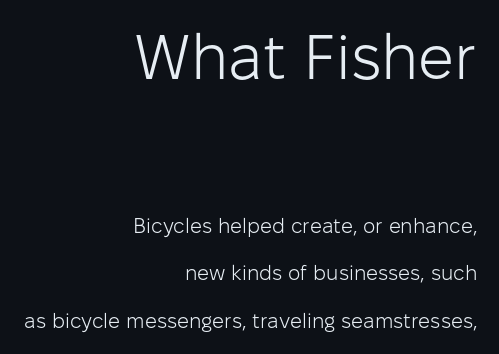
{"serif": "no", "italic": "no", "bold": "no", "weight": "light", "width": "normal", "stroke_contrast": "low", "x_height": "medium", "monospaced": "no", "underline": "no", "align": "right", "line_spacing": "loose", "line_spacing_ratio": 2.25, "letter_spacing": "normal", "letter_spacing_em": 0.0, "larger_block": "first", "size_ratio": 3.0, "glyph_px": 63}
